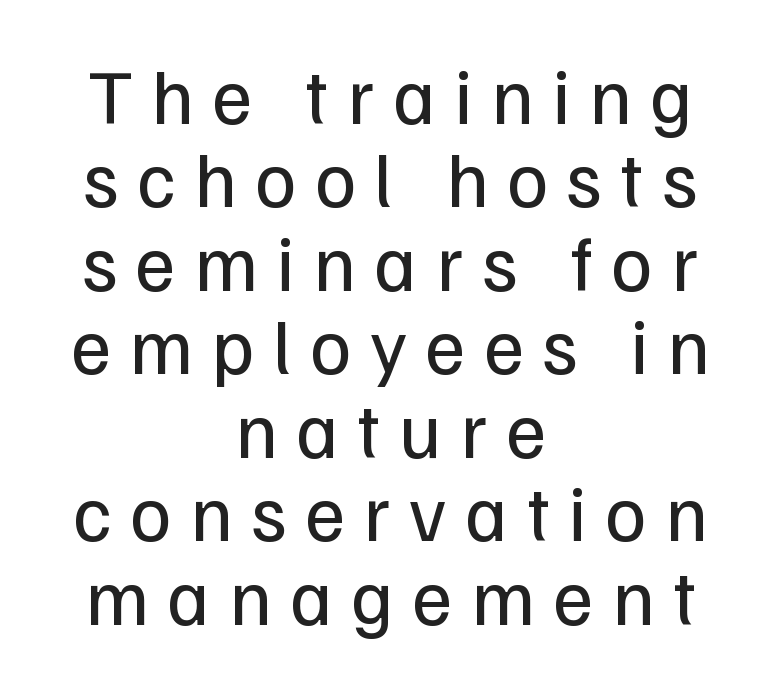
Which margin do the lines hug? Neither — every line sits in the middle. No feet cap the strokes, marking this as sans-serif type. In terms of letterspacing, this is a distinctly airy, spread setting. These lines are rendered in a variable-pitch font.
